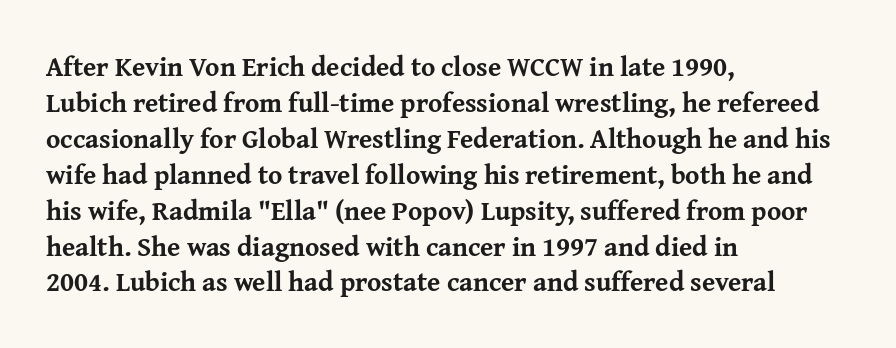
Q: Is the text bold? A: Yes.
Q: Is the text italic (slanted)? A: No, it is upright.
Q: Is the text underlined? A: No.
Q: How is the paragraph aligned? A: Left-aligned.
Q: Is the spacing between letters normal or unusually wide? A: Normal.
Q: Is the spacing between lines tight, normal or loose? A: Normal.
